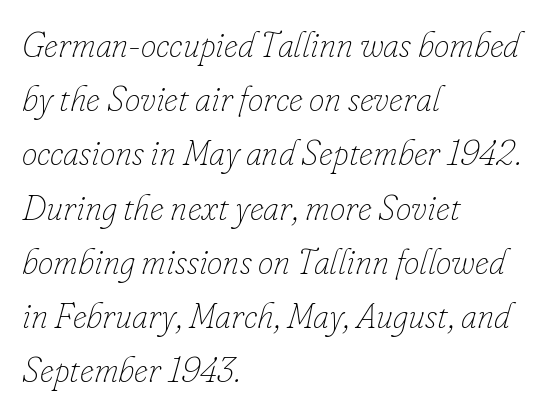
{"italic": "yes", "lean": "right", "slant_degrees": 16, "bold": "no", "weight": "thin", "width": "normal", "stroke_contrast": "low", "x_height": "small", "monospaced": "no", "underline": "no", "align": "left", "line_spacing": "normal", "line_spacing_ratio": 1.55, "letter_spacing": "normal", "letter_spacing_em": 0.0, "glyph_px": 35}
